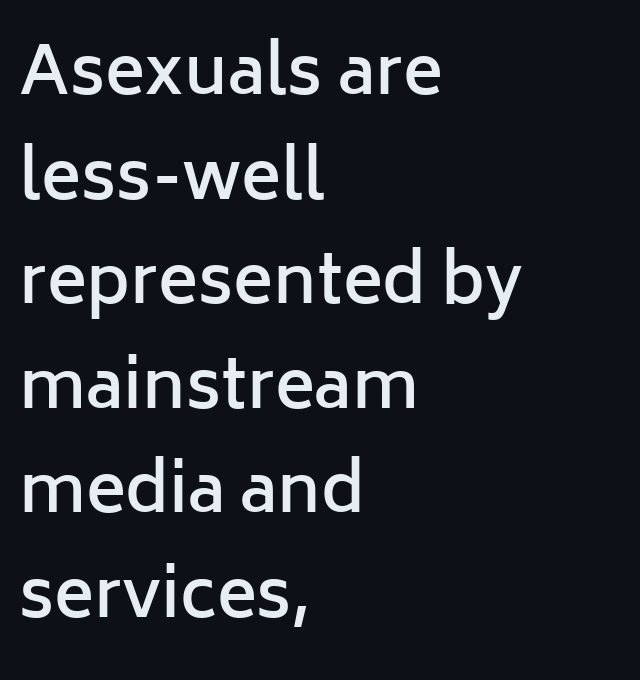
Q: Is the text bold? A: Semi-bold.
Q: Is the text italic (slanted)? A: No, it is upright.
Q: Is the typeface a serif or a sans-serif typeface? A: Sans-serif.
Q: Is the text underlined? A: No.
Q: How is the paragraph aligned? A: Left-aligned.
Q: Is the spacing between letters normal or unusually wide? A: Normal.
Q: Is the spacing between lines tight, normal or loose? A: Normal.
Q: Width (condensed, normal, or wide)? A: Normal.
Q: Stroke contrast? A: Low.
Q: x-height? A: Medium.
Q: Monospaced? A: No.
